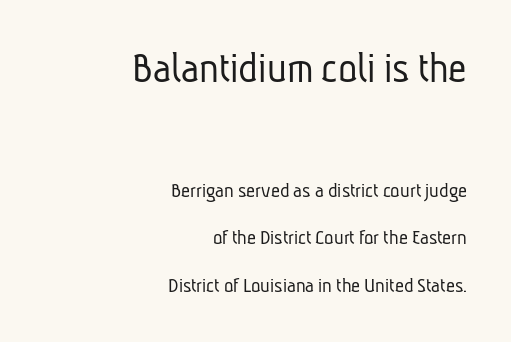
Q: Is the text bold? A: No.
Q: Is the typeface a serif or a sans-serif typeface? A: Sans-serif.
Q: Is the text underlined? A: No.
Q: How is the paragraph aligned? A: Right-aligned.
Q: Is the spacing between letters normal or unusually wide? A: Normal.
Q: Is the spacing between lines tight, normal or loose? A: Loose.
Q: Which block of text is set in a larger size, the first (top) or the second (bottom)? A: The first (top) one.
Q: Width (condensed, normal, or wide)? A: Condensed.
Q: Stroke contrast? A: Low.
Q: x-height? A: Medium.
Q: Monospaced? A: No.
